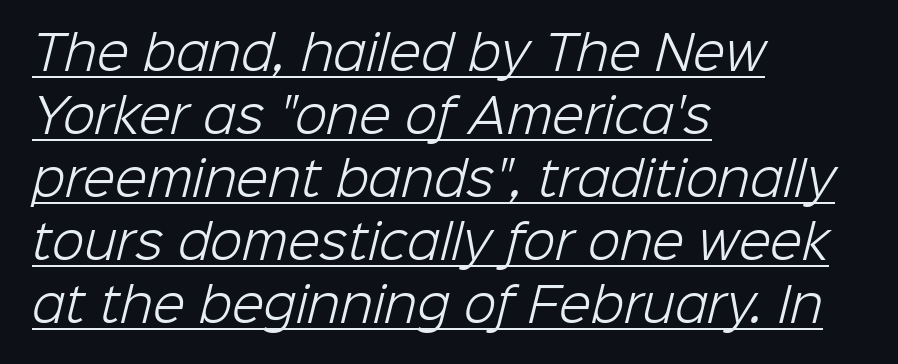
The image shows 47 px light sans-serif type; set left-aligned, normal line spacing (1.34x), normal letter spacing, underlined; low stroke contrast and a medium x-height.
